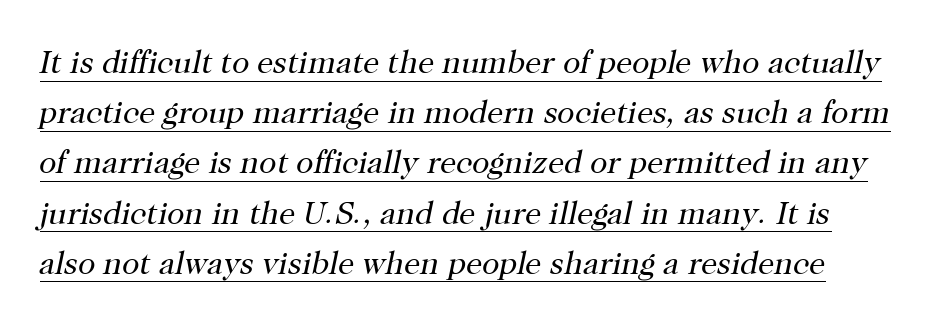
{"serif": "yes", "italic": "yes", "lean": "right", "slant_degrees": 12, "bold": "no", "weight": "regular", "width": "normal", "stroke_contrast": "high", "x_height": "medium", "monospaced": "no", "underline": "yes", "line_spacing": "normal", "line_spacing_ratio": 1.57, "letter_spacing": "normal", "letter_spacing_em": 0.0, "glyph_px": 32}
